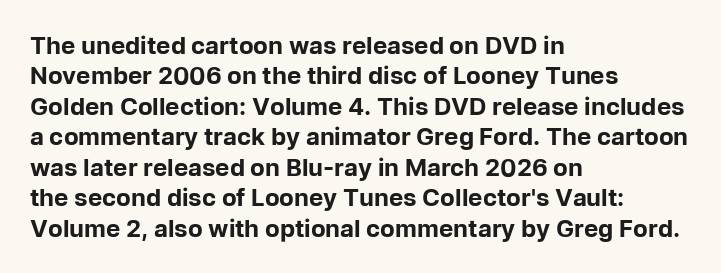
The glyphs are unaccompanied by any horizontal stroke below them. The leading is moderate, giving the passage an even texture. Left-aligned paragraph, ragged on the right. A full-strength bold gives these letters their thick strokes. This sample uses an upright cut, with every glyph sitting square on the baseline.
